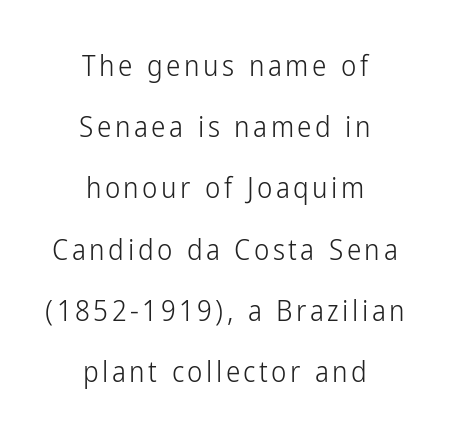
The baseline area is clear. The vertical gap from one line to the next is large. When letters stand straight like this, we call the style roman or upright. Character widths vary here, with narrow letters taking less room than wide ones.
